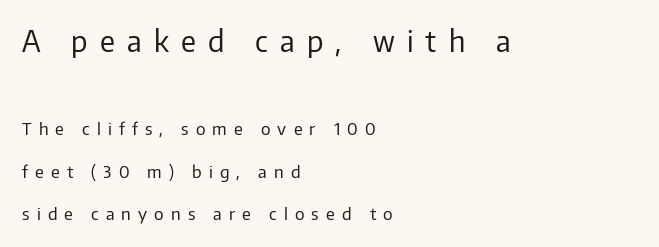
The image shows 29 px regular-weight sans-serif type, upright; set left-aligned, loose line spacing (2.49x), unusually wide letter spacing (+0.42 em), not underlined; the first (top) block is 1.71x larger; low stroke contrast and a medium x-height.
